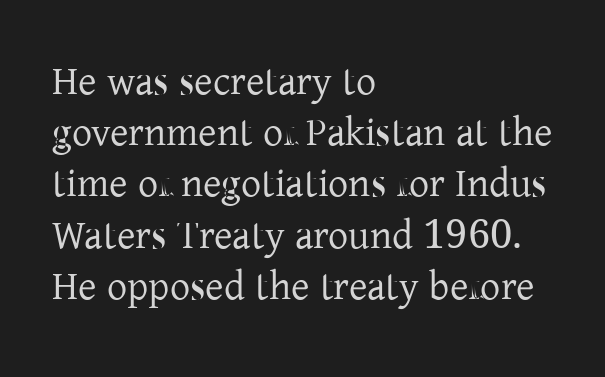
The passage shown is typed in a proportional face where columns would drift. The glyphs in this specimen are seriffed. Weight class: somewhere from thin through regular. A student would call this left alignment; a typographer would say flush left, rag right. Type without underlining. A typesetter would mark this as roman, not italic.
